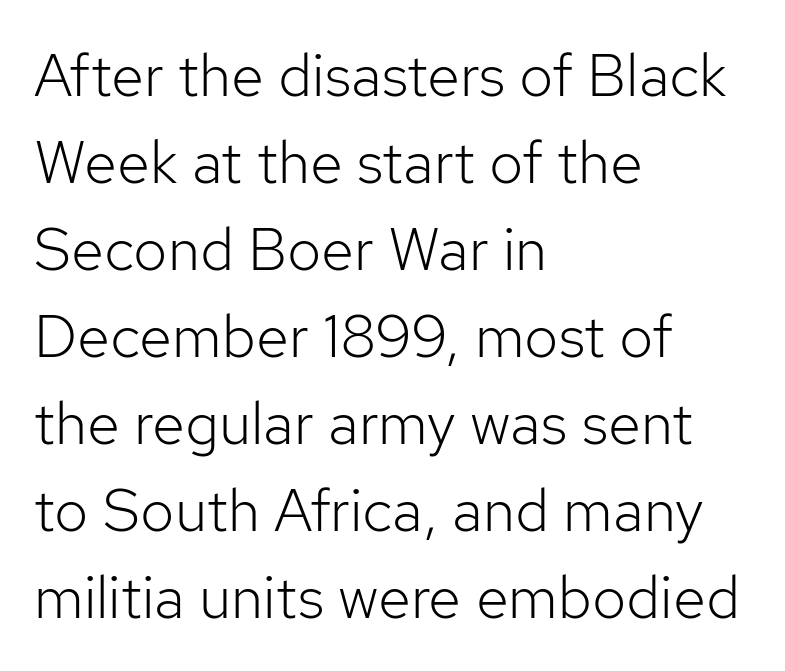
{"serif": "no", "italic": "no", "bold": "no", "weight": "light", "width": "normal", "stroke_contrast": "low", "x_height": "medium", "monospaced": "no", "underline": "no", "align": "left", "line_spacing": "normal", "line_spacing_ratio": 1.45, "letter_spacing": "normal", "letter_spacing_em": 0.0, "glyph_px": 60}
